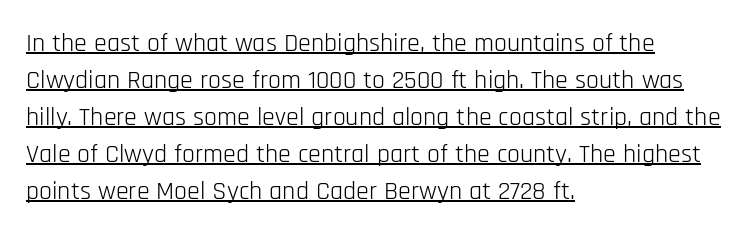
Q: Is the text bold? A: No.
Q: Is the text italic (slanted)? A: No, it is upright.
Q: Is the text underlined? A: Yes.
Q: How is the paragraph aligned? A: Left-aligned.
Q: Is the spacing between letters normal or unusually wide? A: Normal.
Q: Is the spacing between lines tight, normal or loose? A: Normal.
